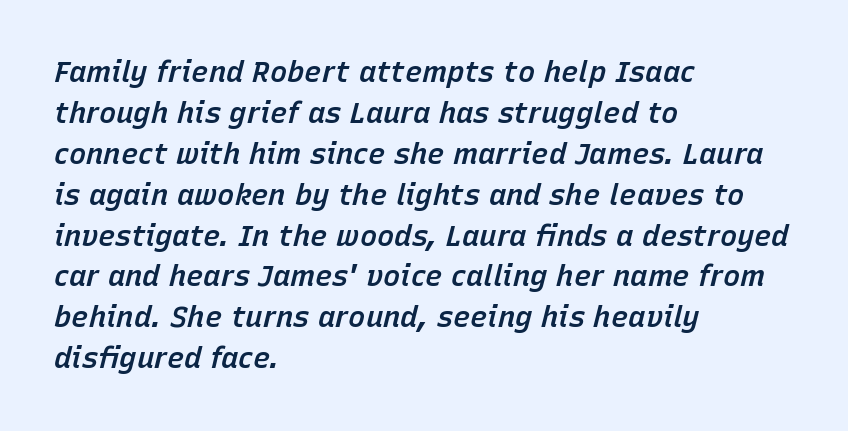
Default kerning and tracking; the words read as compact shapes. The setting favours the left margin, as ordinary paragraphs usually do. Moderately thickened strokes mark this as semibold type. Every character sits at an angle, as italics do. Letters rest on an invisible, unmarked baseline. Each letter keeps its own natural width here, so spacing adapts to shape.
